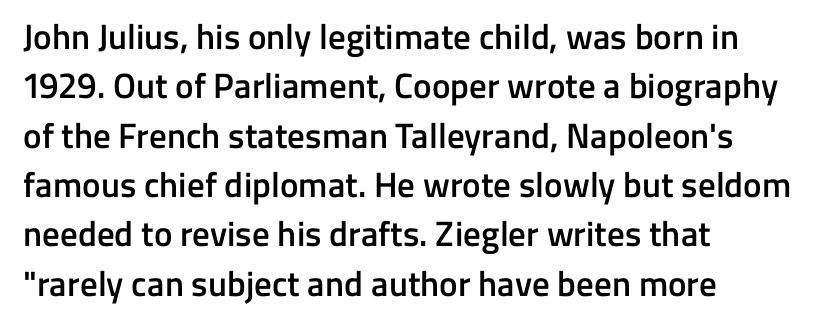
Q: Is the text bold? A: Semi-bold.
Q: Is the text italic (slanted)? A: No, it is upright.
Q: Is the typeface a serif or a sans-serif typeface? A: Sans-serif.
Q: Is the text underlined? A: No.
Q: How is the paragraph aligned? A: Left-aligned.
Q: Is the spacing between letters normal or unusually wide? A: Normal.
Q: Is the spacing between lines tight, normal or loose? A: Normal.
Q: Width (condensed, normal, or wide)? A: Normal.
Q: Stroke contrast? A: Low.
Q: x-height? A: Medium.
Q: Monospaced? A: No.
